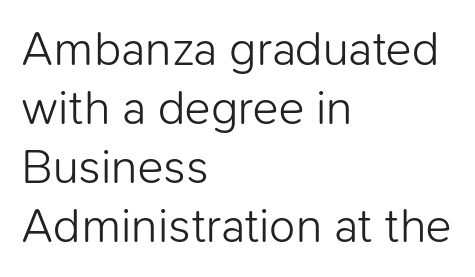
Q: Is the text bold? A: No.
Q: Is the text italic (slanted)? A: No, it is upright.
Q: Is the typeface a serif or a sans-serif typeface? A: Sans-serif.
Q: Is the text underlined? A: No.
Q: How is the paragraph aligned? A: Left-aligned.
Q: Is the spacing between letters normal or unusually wide? A: Normal.
Q: Width (condensed, normal, or wide)? A: Normal.
Q: Stroke contrast? A: Low.
Q: x-height? A: Medium.
Q: Monospaced? A: No.
